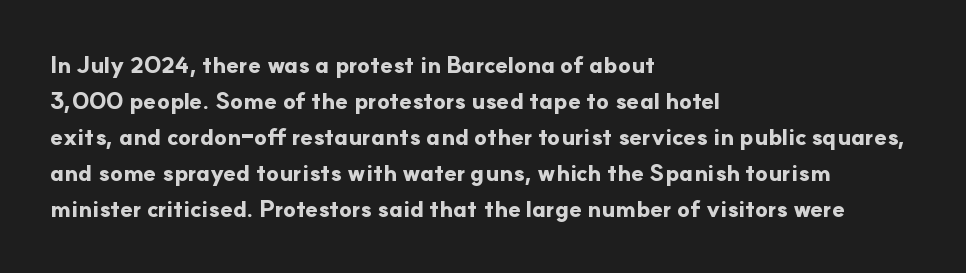
The image shows 23 px bold type, upright; set left-aligned, normal line spacing (1.56x), normal letter spacing, not underlined.
